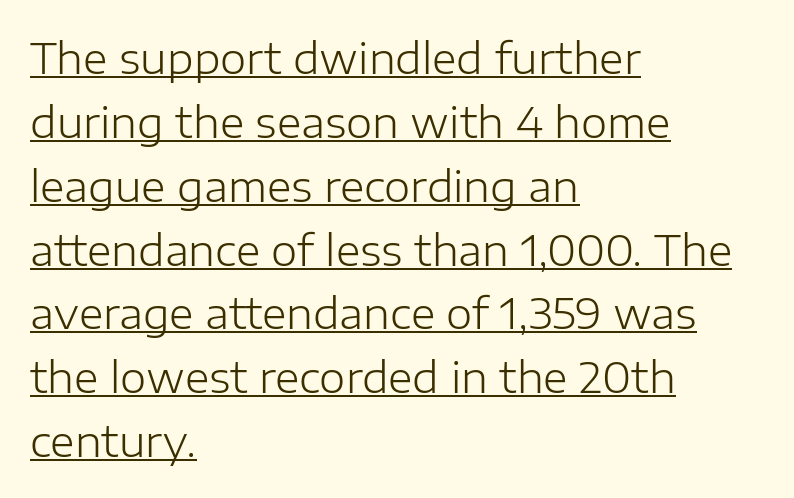
The image shows 42 px light sans-serif type, upright; set left-aligned, normal line spacing (1.52x), normal letter spacing, underlined; low stroke contrast and a medium x-height.
